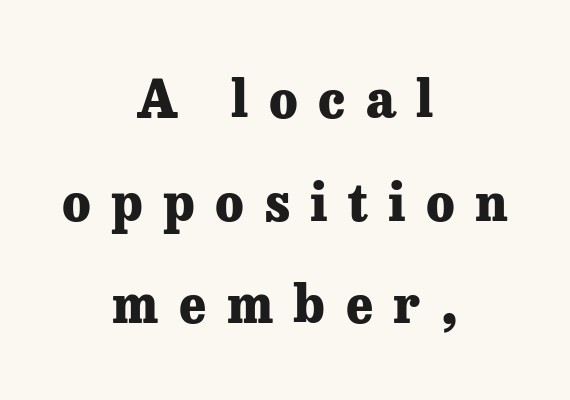
The image shows 51 px heavy serif type, upright; set centered, loose line spacing (2.01x), unusually wide letter spacing (+0.4 em), not underlined; low stroke contrast and a medium x-height.
